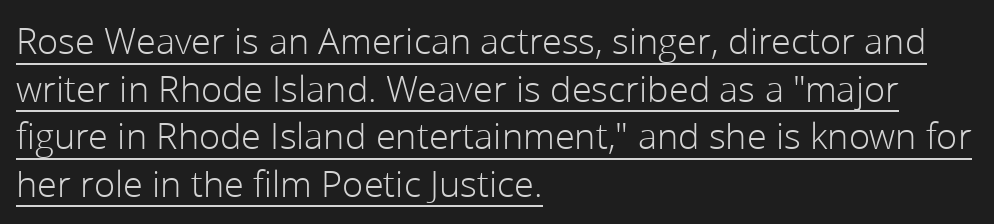
The image shows 36 px light sans-serif type, upright; set left-aligned, normal line spacing (1.32x), normal letter spacing, underlined; low stroke contrast and a medium x-height.
